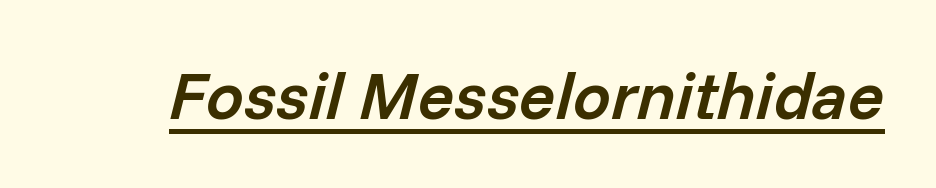
{"italic": "yes", "lean": "right", "slant_degrees": 14, "bold": "semi", "weight": "semibold", "width": "normal", "stroke_contrast": "low", "x_height": "medium", "monospaced": "no", "underline": "yes", "letter_spacing": "normal", "letter_spacing_em": 0.0, "glyph_px": 67}
